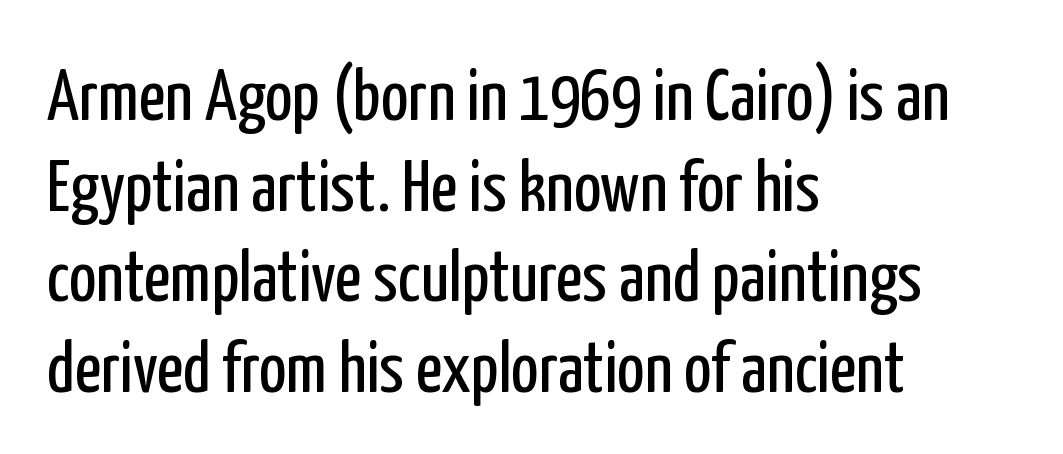
Q: Is the text bold? A: No.
Q: Is the text italic (slanted)? A: No, it is upright.
Q: Is the typeface a serif or a sans-serif typeface? A: Sans-serif.
Q: Is the text underlined? A: No.
Q: How is the paragraph aligned? A: Left-aligned.
Q: Is the spacing between letters normal or unusually wide? A: Normal.
Q: Width (condensed, normal, or wide)? A: Condensed.
Q: Stroke contrast? A: Low.
Q: x-height? A: Medium.
Q: Monospaced? A: No.
